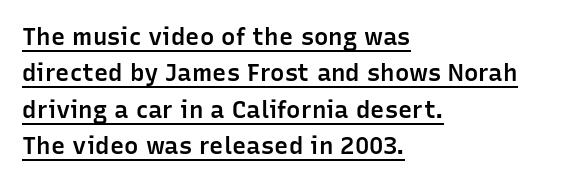
Look at the tracking — it's just the regular setting, nothing added. Casual observation: everything's shoved over to the left. The words here are underlined. Style check: upright. Every letter is mildly thick-stroked: semibold rather than bold.
